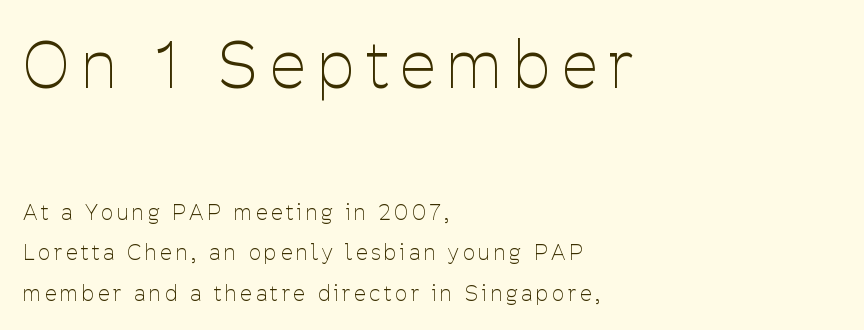
{"serif": "no", "italic": "no", "bold": "no", "weight": "thin", "width": "condensed", "stroke_contrast": "low", "x_height": "medium", "monospaced": "no", "underline": "no", "align": "left", "line_spacing": "loose", "line_spacing_ratio": 1.93, "larger_block": "first", "size_ratio": 3.05, "glyph_px": 64}
